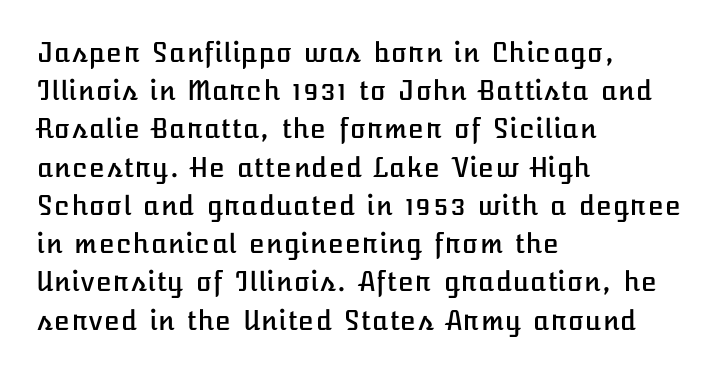
The image shows 26 px text type, upright; set left-aligned, normal line spacing (1.47x), normal letter spacing, not underlined.
